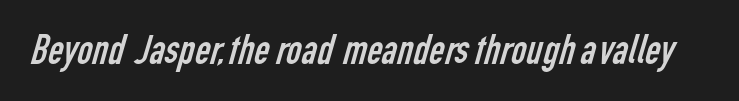
The image shows 42 px regular-weight, condensed sans-serif type; set normal letter spacing, not underlined; low stroke contrast and a medium x-height.
